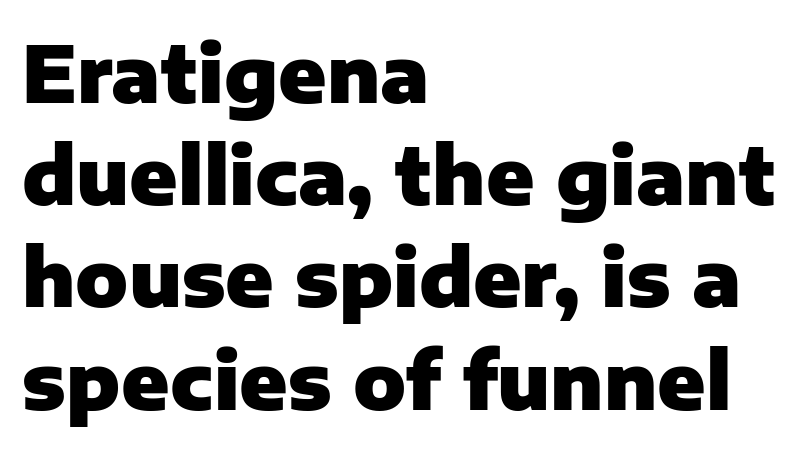
Q: Is the text bold? A: Yes.
Q: Is the text italic (slanted)? A: No, it is upright.
Q: Is the typeface a serif or a sans-serif typeface? A: Sans-serif.
Q: Is the text underlined? A: No.
Q: How is the paragraph aligned? A: Left-aligned.
Q: Is the spacing between letters normal or unusually wide? A: Normal.
Q: Is the spacing between lines tight, normal or loose? A: Normal.
Q: Width (condensed, normal, or wide)? A: Normal.
Q: Stroke contrast? A: Low.
Q: x-height? A: Medium.
Q: Monospaced? A: No.
